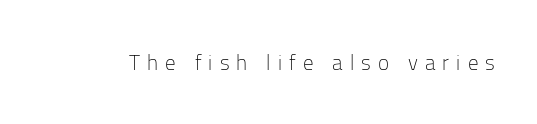
No heavy texture on the line: the type isn't bold. Underlining? Definitely not there. You can tell it's not italic because the verticals are truly vertical. Look at the tracking — it's clearly loosened, letters drifting apart.
